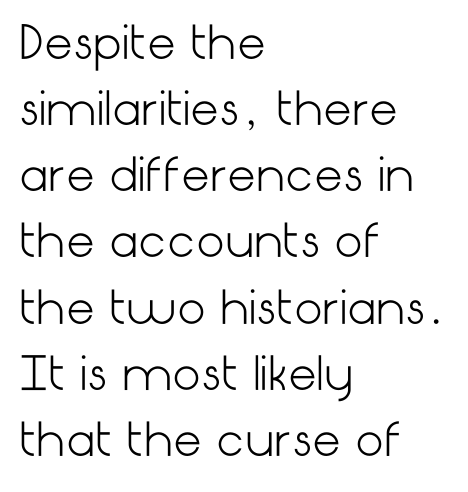
Q: Is the text bold? A: No.
Q: Is the text italic (slanted)? A: No, it is upright.
Q: Is the typeface a serif or a sans-serif typeface? A: Sans-serif.
Q: Is the text underlined? A: No.
Q: How is the paragraph aligned? A: Left-aligned.
Q: Is the spacing between letters normal or unusually wide? A: Normal.
Q: Is the spacing between lines tight, normal or loose? A: Normal.
Q: Width (condensed, normal, or wide)? A: Normal.
Q: Stroke contrast? A: Low.
Q: x-height? A: Medium.
